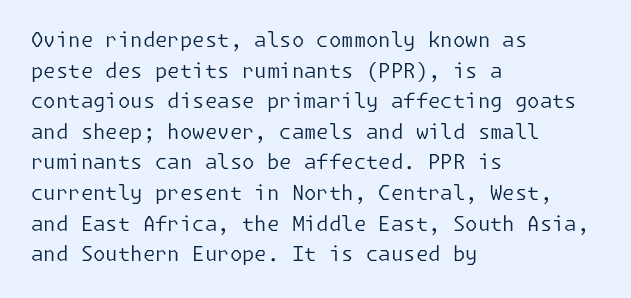
The image shows 20 px text type, upright; set left-aligned, normal line spacing (1.53x), normal letter spacing, not underlined.
